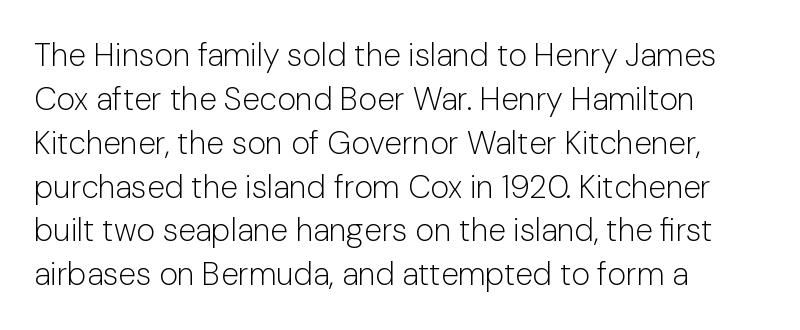
The image shows 32 px light sans-serif type, upright; set left-aligned, normal line spacing (1.37x), normal letter spacing, not underlined; low stroke contrast and a medium x-height.
